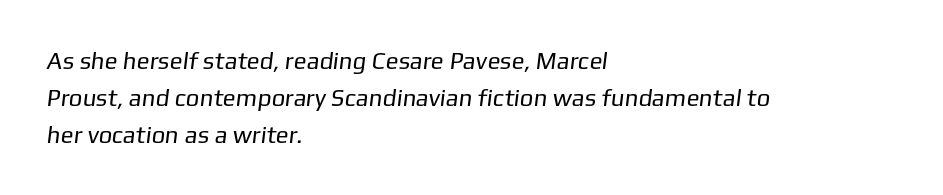
Q: Is the text bold? A: No.
Q: Is the text underlined? A: No.
Q: How is the paragraph aligned? A: Left-aligned.
Q: Is the spacing between letters normal or unusually wide? A: Normal.
Q: Is the spacing between lines tight, normal or loose? A: Normal.
